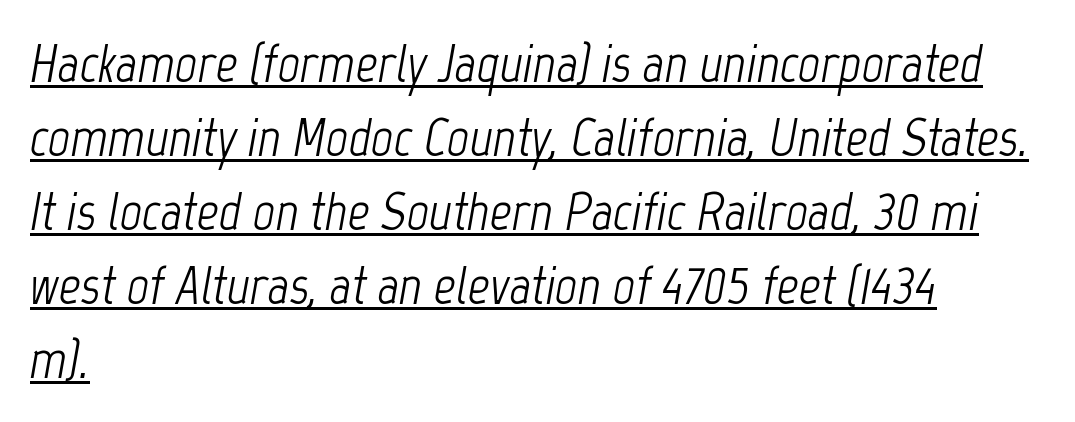
Q: Is the text bold? A: No.
Q: Is the text italic (slanted)? A: Yes, it leans right by about 12 degrees.
Q: Is the text underlined? A: Yes.
Q: How is the paragraph aligned? A: Left-aligned.
Q: Is the spacing between letters normal or unusually wide? A: Normal.
Q: Is the spacing between lines tight, normal or loose? A: Normal.
Q: Width (condensed, normal, or wide)? A: Condensed.
Q: Stroke contrast? A: Low.
Q: x-height? A: Medium.
Q: Monospaced? A: No.
